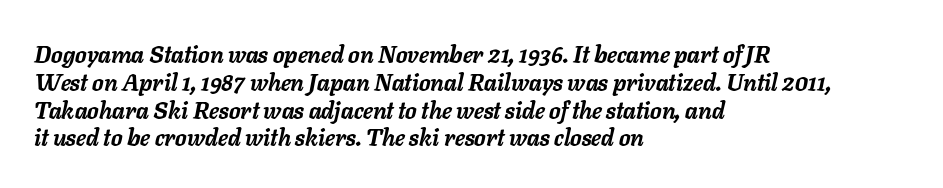
Strokes here are thick enough to call this a true bold. Glance below the letters and you will spot only blank space. These lines stack with their left ends in a neat column. Is the type slanted? Yes — the strokes lean at a clear angle. Standard letterfit; no display-style spreading of the glyphs.
